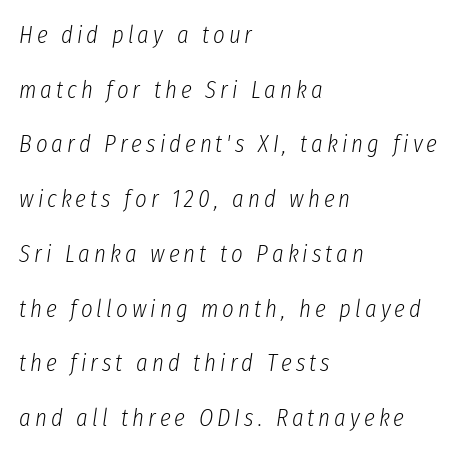
The image shows 25 px text type, italic (leaning right); set left-aligned, loose line spacing (2.19x), not underlined.
